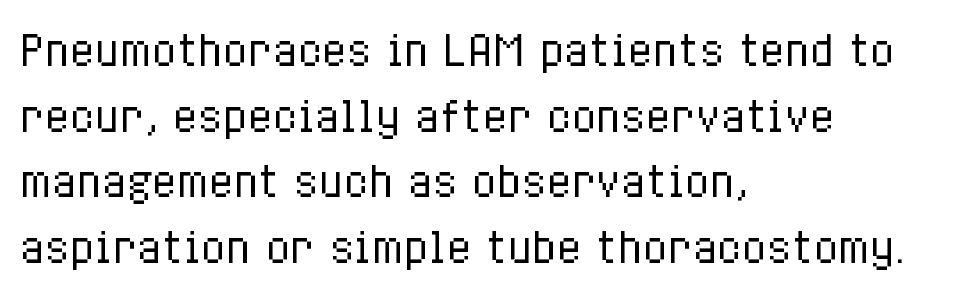
Q: Is the text bold? A: No.
Q: Is the text italic (slanted)? A: No, it is upright.
Q: Is the text underlined? A: No.
Q: How is the paragraph aligned? A: Left-aligned.
Q: Is the spacing between letters normal or unusually wide? A: Normal.
Q: Is the spacing between lines tight, normal or loose? A: Normal.
Q: Width (condensed, normal, or wide)? A: Condensed.
Q: Stroke contrast? A: Low.
Q: x-height? A: Medium.
Q: Monospaced? A: No.
